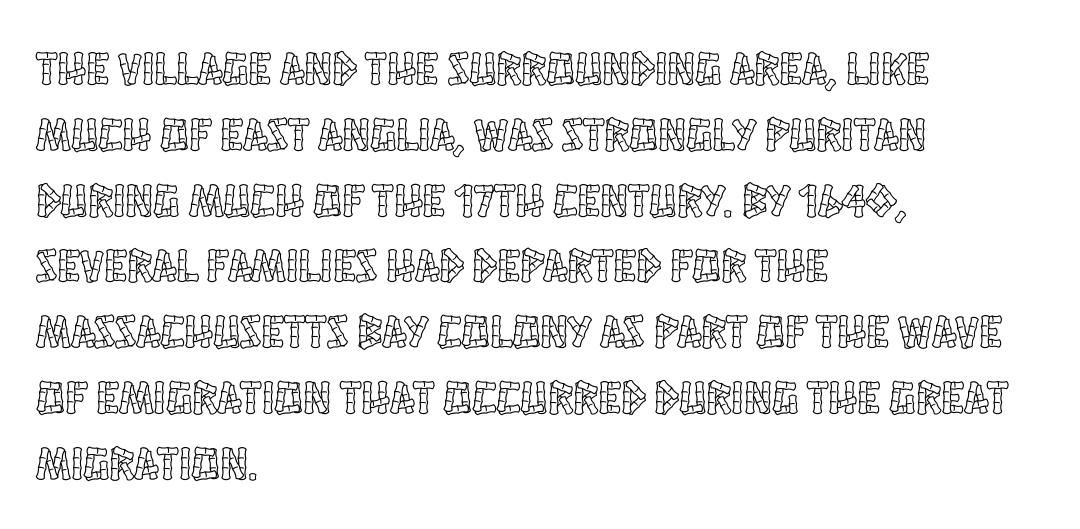
Q: Is the text italic (slanted)? A: No, it is upright.
Q: Is the text underlined? A: No.
Q: How is the paragraph aligned? A: Left-aligned.
Q: Is the spacing between letters normal or unusually wide? A: Normal.
Q: Is the spacing between lines tight, normal or loose? A: Normal.
Q: Width (condensed, normal, or wide)? A: Condensed.
Q: x-height? A: Large.
Q: Monospaced? A: No.
